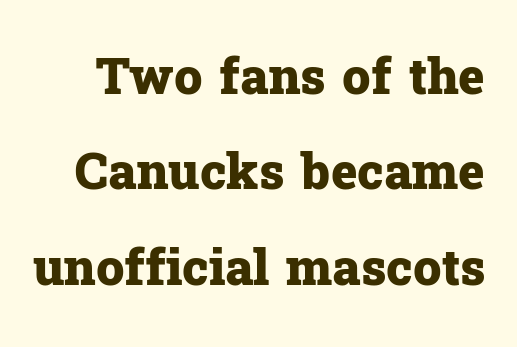
{"serif": "yes", "italic": "no", "bold": "yes", "weight": "heavy", "width": "normal", "stroke_contrast": "low", "x_height": "medium", "monospaced": "no", "underline": "no", "line_spacing": "loose", "line_spacing_ratio": 1.91, "letter_spacing": "normal", "letter_spacing_em": 0.0, "glyph_px": 50}
